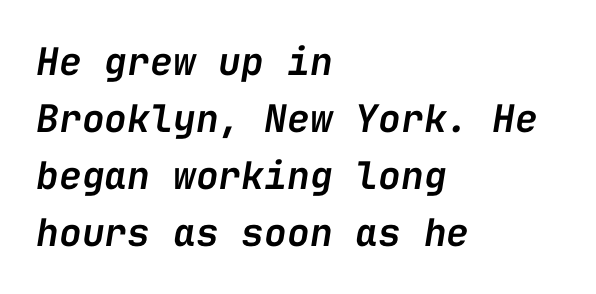
Q: Is the text bold? A: Semi-bold.
Q: Is the text italic (slanted)? A: Yes, it leans right by about 9 degrees.
Q: Is the text underlined? A: No.
Q: How is the paragraph aligned? A: Left-aligned.
Q: Is the spacing between letters normal or unusually wide? A: Normal.
Q: Is the spacing between lines tight, normal or loose? A: Normal.
Q: Width (condensed, normal, or wide)? A: Normal.
Q: Stroke contrast? A: Low.
Q: x-height? A: Medium.
Q: Monospaced? A: Yes.
